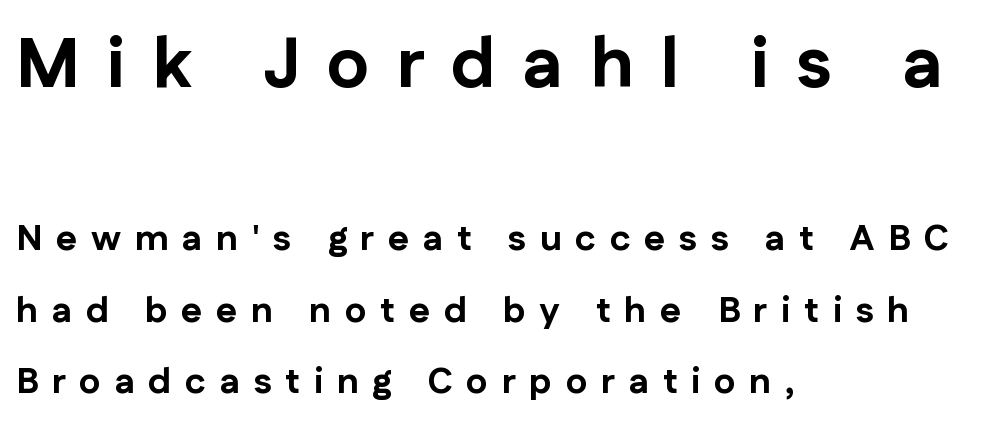
Q: Is the text bold? A: Yes.
Q: Is the text italic (slanted)? A: No, it is upright.
Q: Is the typeface a serif or a sans-serif typeface? A: Sans-serif.
Q: Is the text underlined? A: No.
Q: How is the paragraph aligned? A: Left-aligned.
Q: Is the spacing between letters normal or unusually wide? A: Unusually wide.
Q: Is the spacing between lines tight, normal or loose? A: Loose.
Q: Which block of text is set in a larger size, the first (top) or the second (bottom)? A: The first (top) one.
Q: Width (condensed, normal, or wide)? A: Normal.
Q: Stroke contrast? A: Low.
Q: x-height? A: Medium.
Q: Monospaced? A: No.
